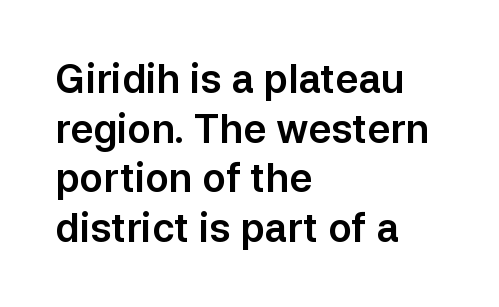
Lines of text with bare space underneath. A roman cut, with each character standing at attention. This block has exactly the height ordinary leading produces. The compositor pushed each line to the left boundary. Default kerning and tracking; the words read as compact shapes.
